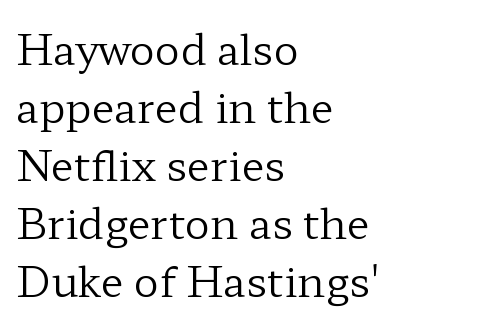
The image shows 42 px regular-weight, wide serif type, upright; set left-aligned, normal line spacing (1.38x), normal letter spacing, not underlined; low stroke contrast and a medium x-height.
